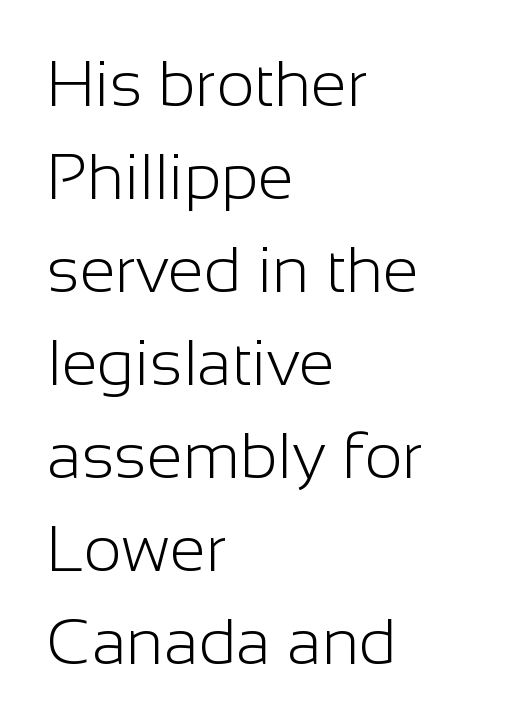
The image shows 65 px light sans-serif type, upright; set left-aligned, normal line spacing (1.43x), normal letter spacing, not underlined; low stroke contrast and a medium x-height.
